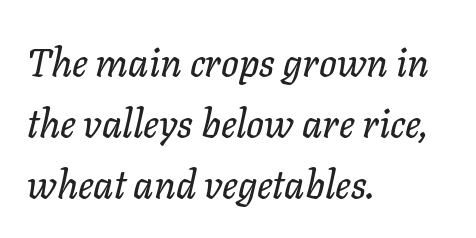
Q: Is the text italic (slanted)? A: Yes, it leans right by about 11 degrees.
Q: Is the text underlined? A: No.
Q: How is the paragraph aligned? A: Left-aligned.
Q: Is the spacing between letters normal or unusually wide? A: Normal.
Q: Is the spacing between lines tight, normal or loose? A: Normal.
Q: Width (condensed, normal, or wide)? A: Normal.
Q: Stroke contrast? A: Low.
Q: x-height? A: Medium.
Q: Monospaced? A: No.
